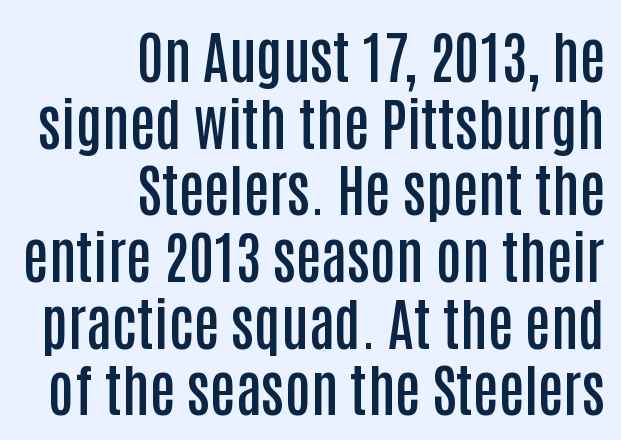
The letters are semibold — heavier than regular but short of a full bold. Nope, not italic — everything's standing straight. Each line ends at the same right margin while the left side varies. Has an underline been added? It has not. Proportional: the letters do not fall into vertical columns. No feet cap the strokes, marking this as sans-serif type.
